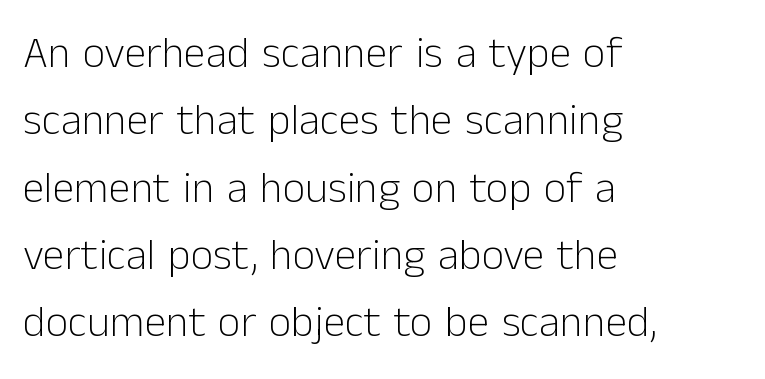
Q: Is the text bold? A: No.
Q: Is the text italic (slanted)? A: No, it is upright.
Q: Is the typeface a serif or a sans-serif typeface? A: Sans-serif.
Q: Is the text underlined? A: No.
Q: How is the paragraph aligned? A: Left-aligned.
Q: Is the spacing between letters normal or unusually wide? A: Normal.
Q: Is the spacing between lines tight, normal or loose? A: Normal.
Q: Width (condensed, normal, or wide)? A: Normal.
Q: Stroke contrast? A: Low.
Q: x-height? A: Medium.
Q: Monospaced? A: No.
